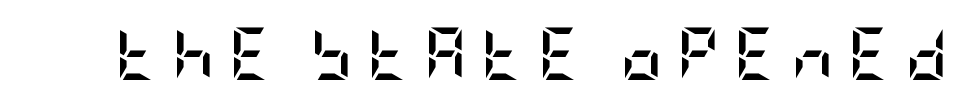
Q: Is the text bold? A: Yes.
Q: Is the text italic (slanted)? A: No, it is upright.
Q: Is the typeface a serif or a sans-serif typeface? A: Sans-serif.
Q: Is the text underlined? A: No.
Q: Is the spacing between letters normal or unusually wide? A: Unusually wide.
Q: Width (condensed, normal, or wide)? A: Condensed.
Q: Stroke contrast? A: Low.
Q: x-height? A: Large.
